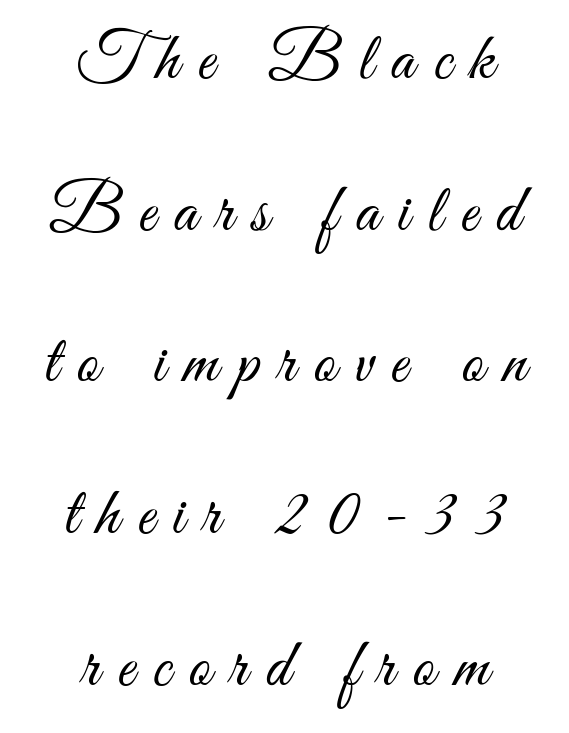
Someone cranked the tracking dial way up on this one. Observe the absence of serifs on each vertical stroke in this sample. Successive baselines arrive slowly, with a big drop between each.
